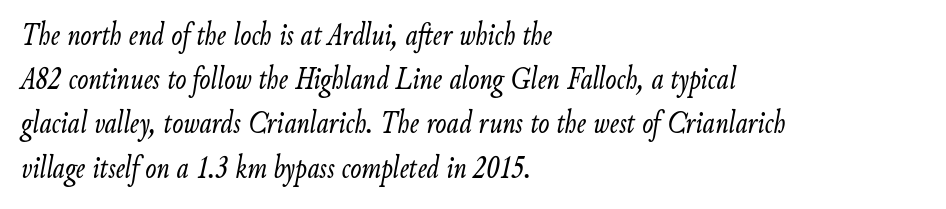
These lines are set flush left with a ragged right edge. The tracking reads as untouched default to a designer's eye. The lettering tilts uniformly, giving the passage an italic look. The area under the type is left untouched. Is the type heavy? It reads as light-to-regular instead. This sample has the flowing, uneven cadence of proportional lettering.
